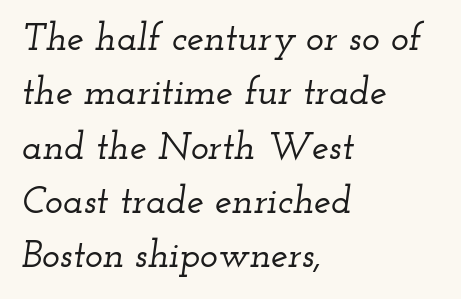
The image shows 38 px wide serif type, italic (leaning right); set left-aligned, normal line spacing (1.43x), normal letter spacing, not underlined; low stroke contrast and a small x-height.
